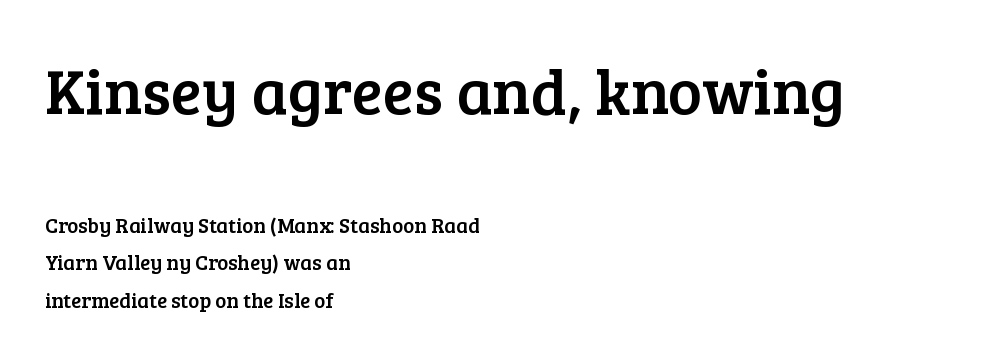
{"serif": "yes", "italic": "no", "width": "normal", "stroke_contrast": "low", "x_height": "medium", "monospaced": "no", "underline": "no", "align": "left", "line_spacing_ratio": 1.78, "letter_spacing": "normal", "letter_spacing_em": 0.0, "larger_block": "first", "size_ratio": 3.05, "glyph_px": 64}
